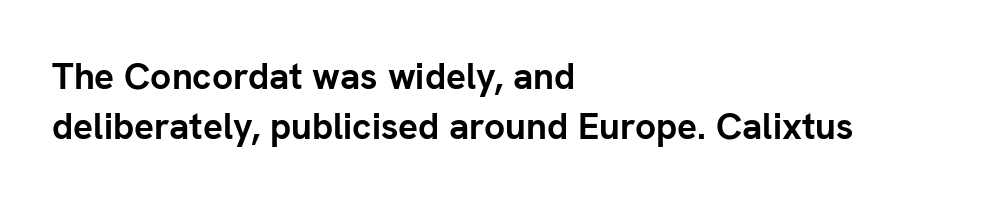
Ascenders rise straight up at ninety degrees. Nobody drew a line under any word here. Note the varied advance widths — an 'i' is clearly narrower than an 'm'. Weight: bold. Teacher's note: observe the even left margin — that is flush-left alignment. Default kerning and tracking; the words read as compact shapes.
